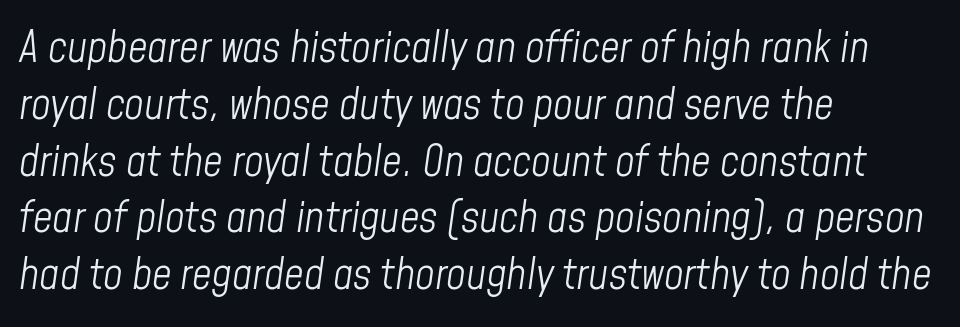
Do the characters align in a grid? No, the font is proportional. Just letters on the line, the space beneath them empty. Stems and bowls with no extra thickness — not bold. How are the letters spaced? Ordinarily, with no added tracking. Vertical spacing — default.
